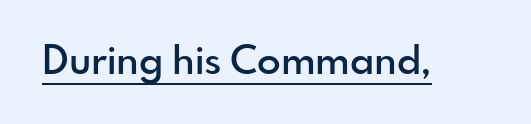
Q: Is the text bold? A: Semi-bold.
Q: Is the text italic (slanted)? A: No, it is upright.
Q: Is the typeface a serif or a sans-serif typeface? A: Sans-serif.
Q: Is the text underlined? A: Yes.
Q: Is the spacing between letters normal or unusually wide? A: Normal.
Q: Width (condensed, normal, or wide)? A: Normal.
Q: x-height? A: Small.
Q: Monospaced? A: No.
